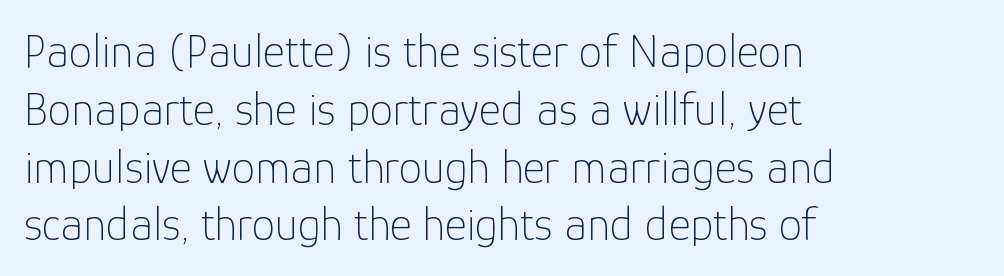
{"serif": "no", "italic": "no", "bold": "no", "weight": "thin", "width": "normal", "stroke_contrast": "low", "x_height": "medium", "monospaced": "no", "underline": "no", "align": "left", "line_spacing_ratio": 1.23, "letter_spacing": "normal", "letter_spacing_em": 0.0, "glyph_px": 47}
